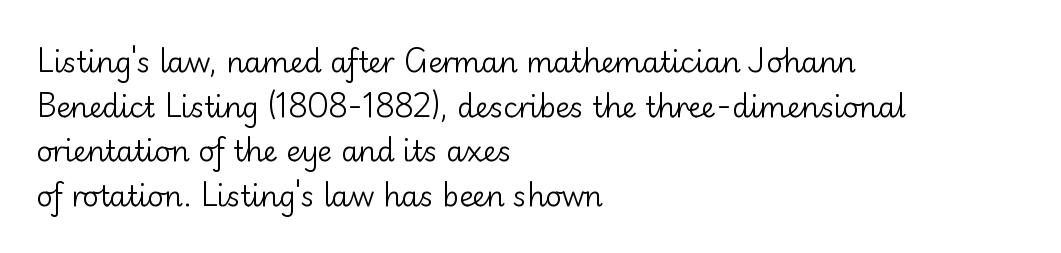
The image shows 28 px regular-weight sans-serif type, upright; set left-aligned, normal line spacing (1.59x), normal letter spacing, not underlined; low stroke contrast and a small x-height.
